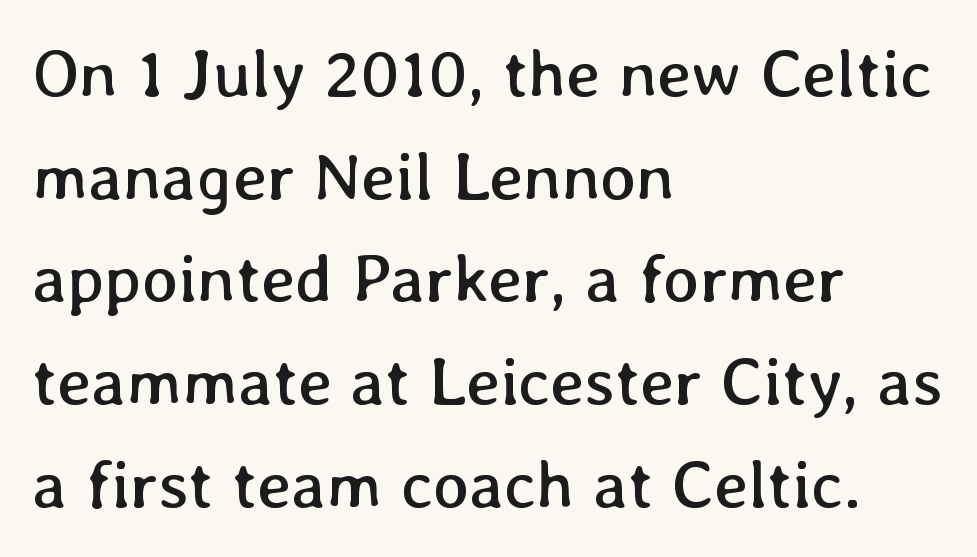
Q: Is the text bold? A: No.
Q: Is the text italic (slanted)? A: No, it is upright.
Q: Is the text underlined? A: No.
Q: How is the paragraph aligned? A: Left-aligned.
Q: Is the spacing between letters normal or unusually wide? A: Normal.
Q: Is the spacing between lines tight, normal or loose? A: Normal.
Q: Width (condensed, normal, or wide)? A: Normal.
Q: Stroke contrast? A: Low.
Q: x-height? A: Medium.
Q: Monospaced? A: No.
